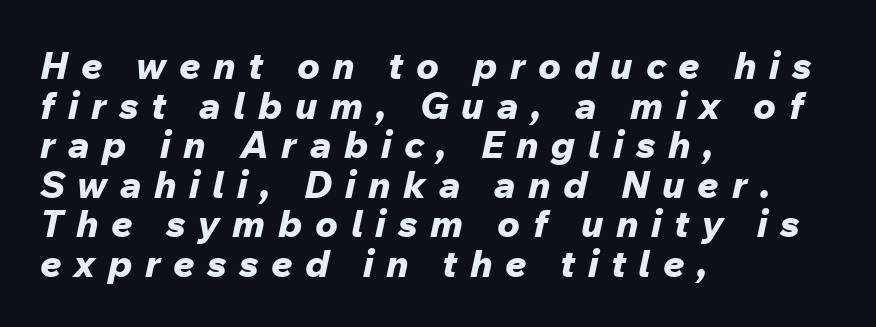
Thick stems and heavy bowls — unmistakably bold. The designer dialed line spacing down below the default. This is oblique type, the kind used for emphasis or titles. Does the copy run flush right? No — it runs flush left.
